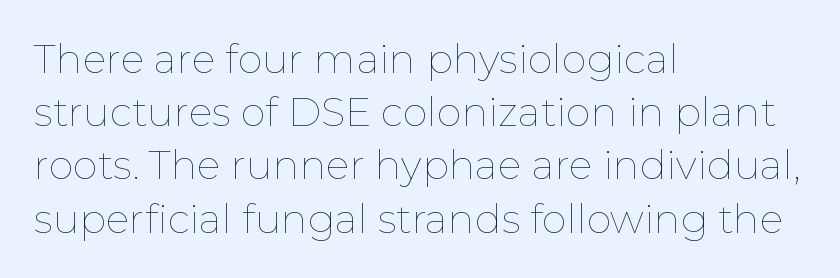
Think of a printed novel: that variable character pitch is what you see here. A bare baseline throughout the passage. You can tell it's not italic because the verticals are truly vertical. The rendering uses a moderate line-height, typical for paragraphs. Caption: multi-line text, flush left, ragged right. Is this a heavy cut? Hardly; it is regular or lighter.
